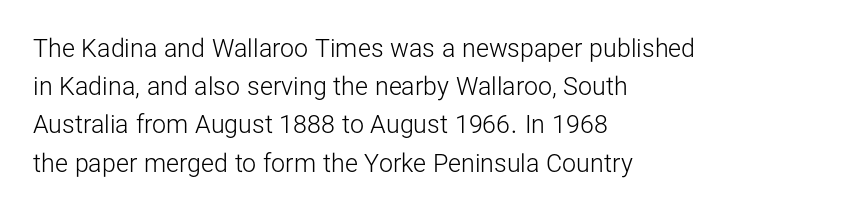
The image shows 25 px text type, upright; set left-aligned, normal line spacing (1.53x), normal letter spacing, not underlined.
